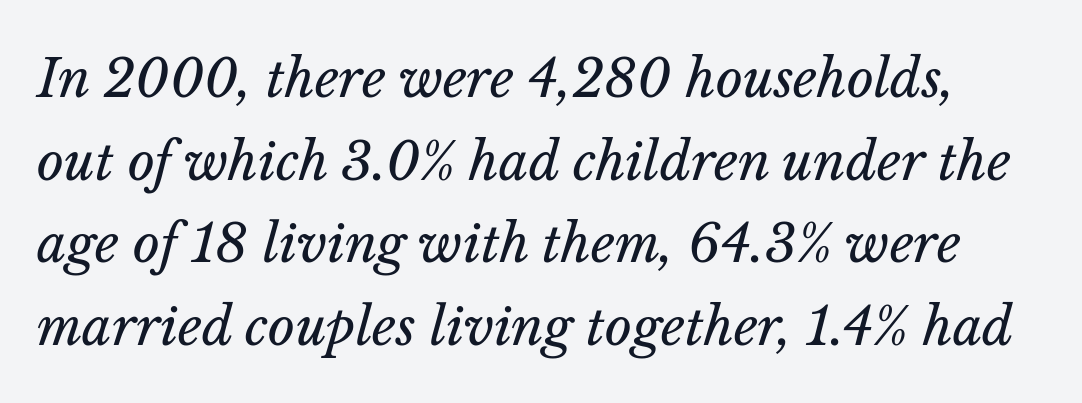
The passage shown is typed in a proportional face where columns would drift. Words appear dense and cohesive because spacing is normal. The typeface has the unassuming heft of standard copy or less. The baseline area is clear. One glance says typical: line gaps are just what's usual.
